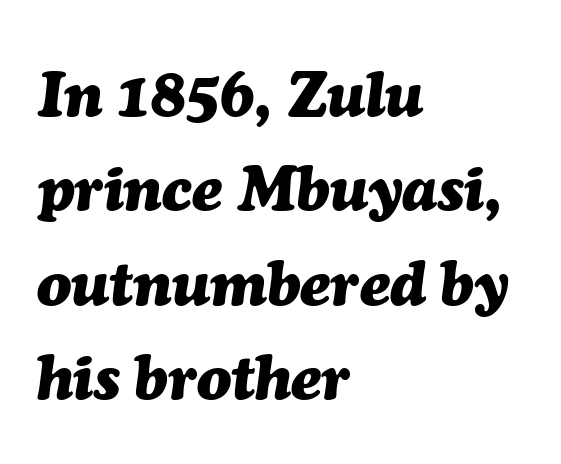
{"italic": "yes", "lean": "right", "slant_degrees": 7, "bold": "yes", "weight": "heavy", "width": "normal", "stroke_contrast": "medium", "x_height": "medium", "monospaced": "no", "underline": "no", "align": "left", "line_spacing": "normal", "line_spacing_ratio": 1.5, "letter_spacing": "normal", "letter_spacing_em": 0.0, "glyph_px": 63}
